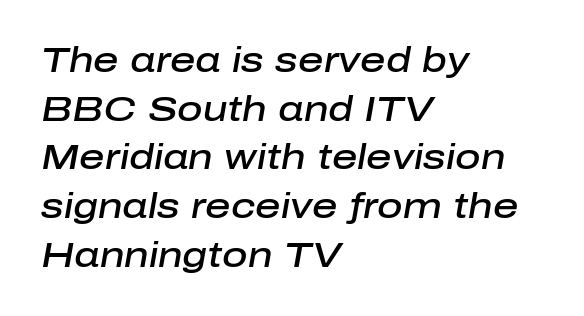
The image shows 35 px semibold type, italic (leaning right); set left-aligned, normal line spacing (1.39x), normal letter spacing, not underlined; low stroke contrast and a medium x-height.
